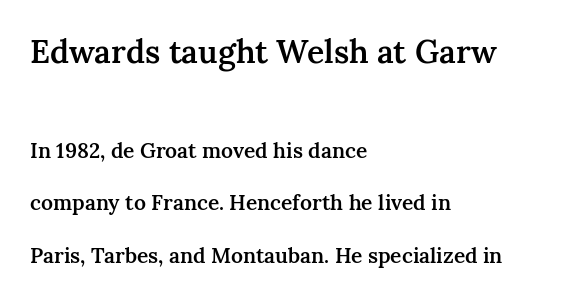
Q: Is the text bold? A: Semi-bold.
Q: Is the text italic (slanted)? A: No, it is upright.
Q: Is the typeface a serif or a sans-serif typeface? A: Serif.
Q: Is the text underlined? A: No.
Q: How is the paragraph aligned? A: Left-aligned.
Q: Is the spacing between letters normal or unusually wide? A: Normal.
Q: Is the spacing between lines tight, normal or loose? A: Loose.
Q: Which block of text is set in a larger size, the first (top) or the second (bottom)? A: The first (top) one.
Q: Width (condensed, normal, or wide)? A: Normal.
Q: Stroke contrast? A: Medium.
Q: x-height? A: Medium.
Q: Monospaced? A: No.
